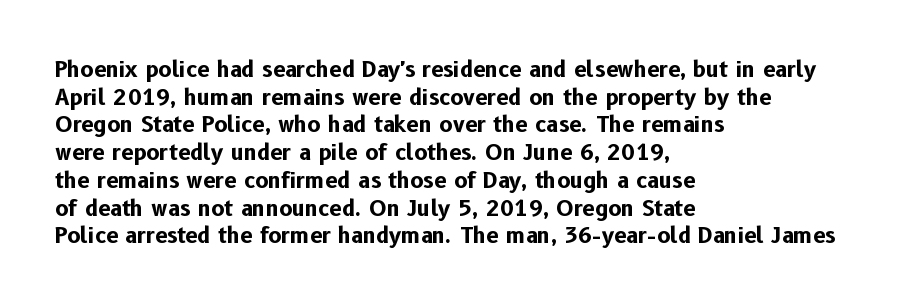
{"italic": "no", "bold": "yes", "underline": "no", "align": "left", "line_spacing": "normal", "line_spacing_ratio": 1.26, "letter_spacing": "normal", "letter_spacing_em": 0.0, "glyph_px": 22}
